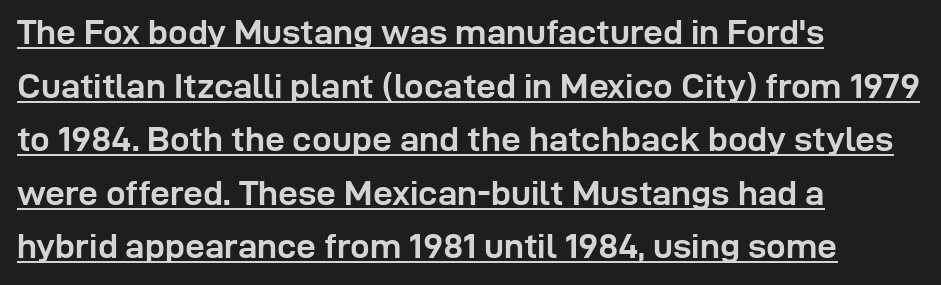
Q: Is the text bold? A: Yes.
Q: Is the text italic (slanted)? A: No, it is upright.
Q: Is the typeface a serif or a sans-serif typeface? A: Sans-serif.
Q: Is the text underlined? A: Yes.
Q: How is the paragraph aligned? A: Left-aligned.
Q: Is the spacing between letters normal or unusually wide? A: Normal.
Q: Is the spacing between lines tight, normal or loose? A: Normal.
Q: Width (condensed, normal, or wide)? A: Normal.
Q: Stroke contrast? A: Low.
Q: x-height? A: Medium.
Q: Monospaced? A: No.
